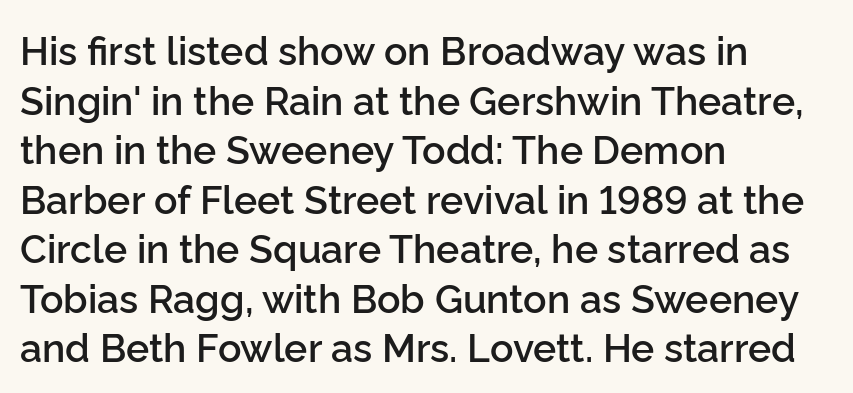
The image shows 39 px semibold sans-serif type, upright; set left-aligned, normal line spacing (1.27x), normal letter spacing, not underlined; low stroke contrast and a medium x-height.
